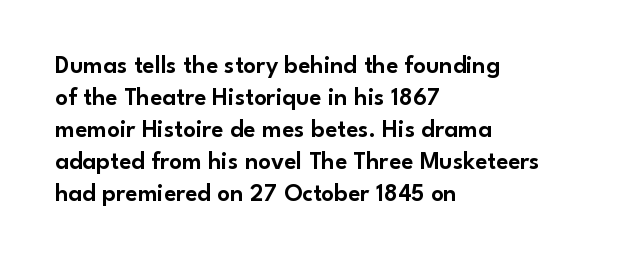
Summary of vertical rhythm: regular, with standard interline spacing. The string is rendered with underlining switched off. This rendering uses left alignment, leaving the right contour irregular. The lettering stays uniformly vertical, giving the passage a roman look. The horizontal fit of the characters is conventional and even.
